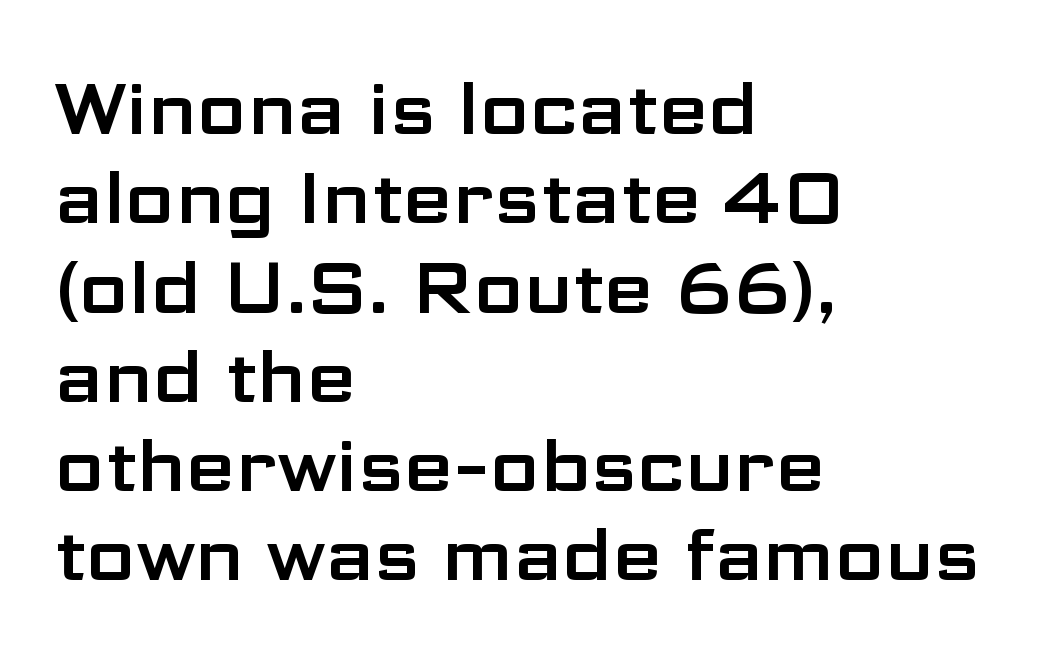
Q: Is the text italic (slanted)? A: No, it is upright.
Q: Is the typeface a serif or a sans-serif typeface? A: Sans-serif.
Q: Is the text underlined? A: No.
Q: How is the paragraph aligned? A: Left-aligned.
Q: Is the spacing between letters normal or unusually wide? A: Normal.
Q: Width (condensed, normal, or wide)? A: Wide.
Q: Stroke contrast? A: Low.
Q: x-height? A: Medium.
Q: Monospaced? A: No.
